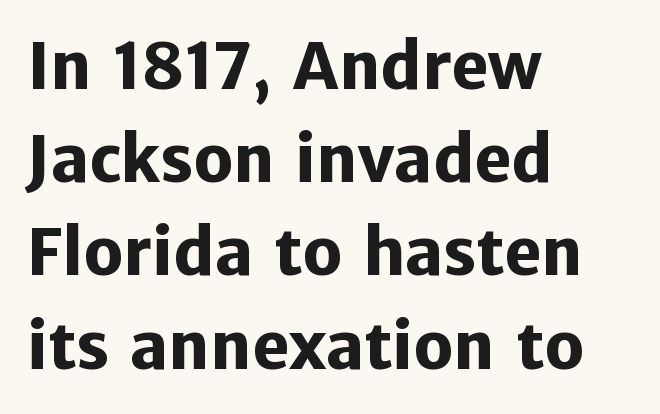
Q: Is the text bold? A: Yes.
Q: Is the text italic (slanted)? A: No, it is upright.
Q: Is the typeface a serif or a sans-serif typeface? A: Sans-serif.
Q: Is the text underlined? A: No.
Q: How is the paragraph aligned? A: Left-aligned.
Q: Is the spacing between letters normal or unusually wide? A: Normal.
Q: Is the spacing between lines tight, normal or loose? A: Normal.
Q: Width (condensed, normal, or wide)? A: Normal.
Q: Stroke contrast? A: Low.
Q: x-height? A: Medium.
Q: Monospaced? A: No.
